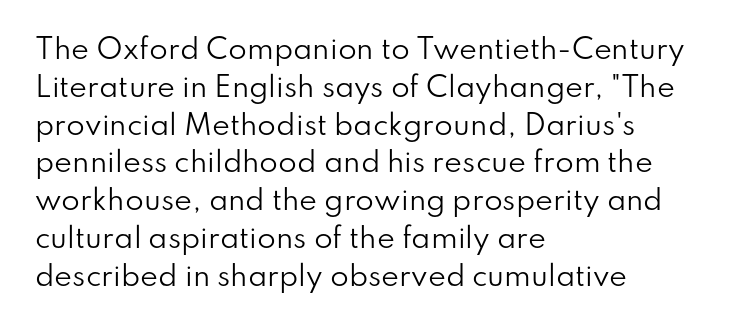
The image shows 27 px text type, upright; set left-aligned, normal line spacing (1.4x), normal letter spacing, not underlined.
